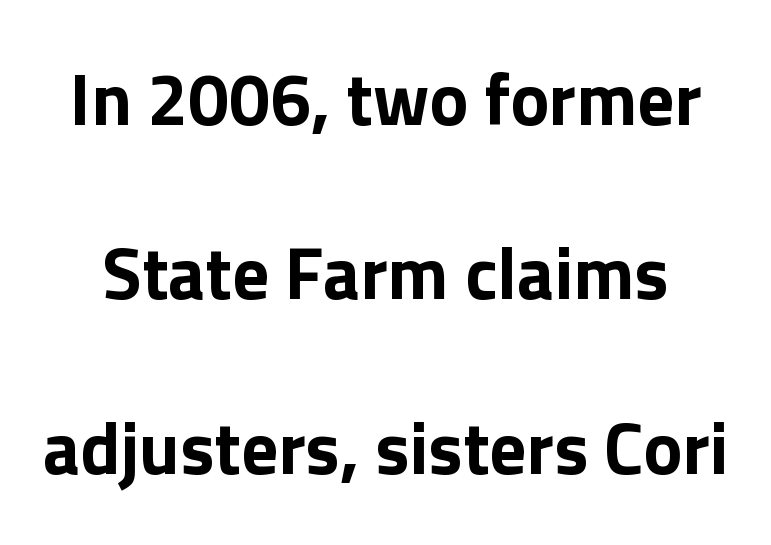
A typesetter would label this face a sans. The strokes are fattened all the way to bold. Descenders are the only things crossing below the line. Character widths vary here, with narrow letters taking less room than wide ones. How are the letters spaced? Ordinarily, with no added tracking.
